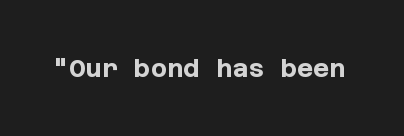
{"italic": "no", "bold": "yes", "underline": "no", "letter_spacing": "normal", "letter_spacing_em": 0.0, "glyph_px": 25}
